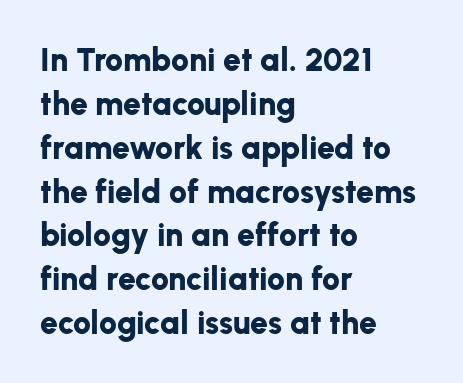
The image shows 32 px bold sans-serif type, upright; set left-aligned, normal line spacing (1.37x), normal letter spacing, not underlined; low stroke contrast and a medium x-height.
